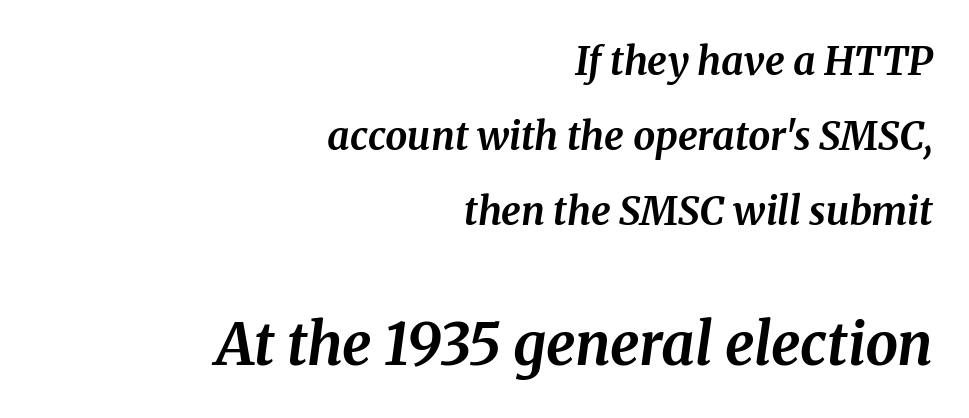
{"serif": "yes", "italic": "yes", "lean": "right", "slant_degrees": 8, "bold": "yes", "weight": "bold", "width": "normal", "stroke_contrast": "medium", "x_height": "medium", "monospaced": "no", "underline": "no", "align": "right", "line_spacing": "loose", "line_spacing_ratio": 1.92, "letter_spacing": "normal", "letter_spacing_em": 0.0, "larger_block": "second", "size_ratio": 1.49, "glyph_px": 58}
